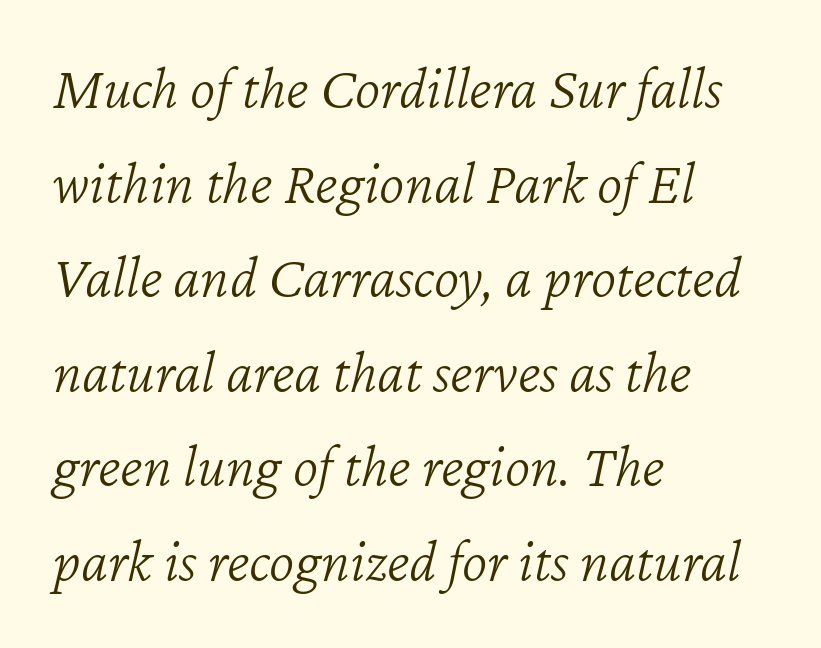
Q: Is the text bold? A: No.
Q: Is the text italic (slanted)? A: Yes, it leans right by about 12 degrees.
Q: Is the text underlined? A: No.
Q: How is the paragraph aligned? A: Left-aligned.
Q: Is the spacing between letters normal or unusually wide? A: Normal.
Q: Is the spacing between lines tight, normal or loose? A: Normal.
Q: Width (condensed, normal, or wide)? A: Normal.
Q: Stroke contrast? A: Low.
Q: x-height? A: Medium.
Q: Monospaced? A: No.
